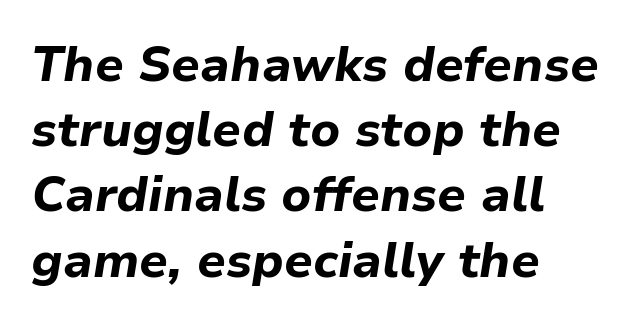
{"italic": "yes", "lean": "right", "slant_degrees": 9, "bold": "yes", "weight": "bold", "width": "normal", "stroke_contrast": "low", "x_height": "medium", "monospaced": "no", "underline": "no", "align": "left", "line_spacing": "normal", "line_spacing_ratio": 1.33, "letter_spacing": "normal", "letter_spacing_em": 0.0, "glyph_px": 49}
